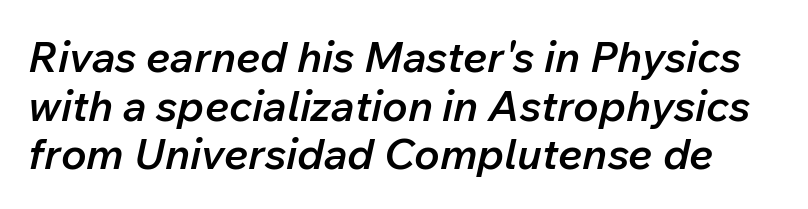
This rendering leaves character spacing at its baseline value. The characters look somewhat weighty, a semibold short of true bold. Descenders hang freely into open space. Compared with typical paragraphs, the rows here are closer together.
